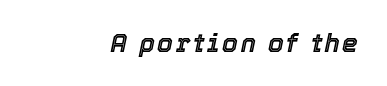
Observe the lean: these are italic letterforms. The strip under each line holds only bare page. The passage is arranged like a letterhead date or caption credit — flush right.
